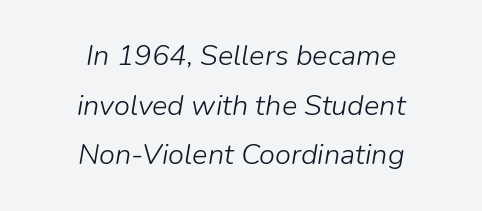
{"italic": "yes", "lean": "right", "slant_degrees": 9, "bold": "no", "weight": "light", "width": "normal", "stroke_contrast": "low", "x_height": "medium", "monospaced": "no", "underline": "no", "align": "center", "line_spacing_ratio": 1.71, "letter_spacing": "normal", "letter_spacing_em": 0.0, "glyph_px": 29}
